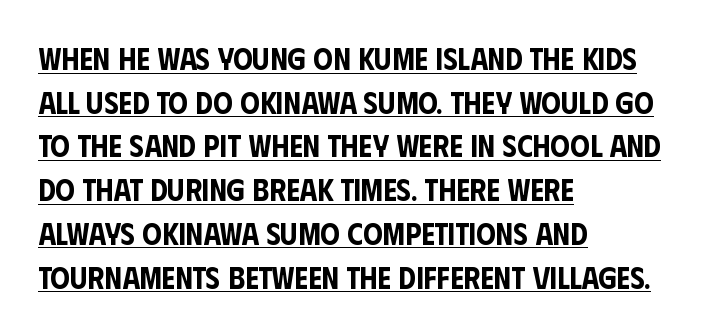
Which margin do the lines hug? The left one — the right edge is uneven. Character widths vary here, with narrow letters taking less room than wide ones. Nobody touched the tracking dial on this one. When letters stand straight like this, we call the style roman or upright. You can tell from the bare stems that sans-serif type was used. Reading down the column, the eye jumps a familiar distance to each next line.
